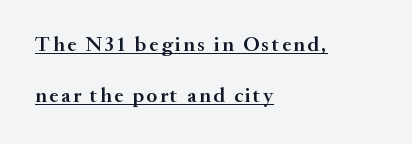
{"italic": "no", "bold": "semi", "underline": "yes", "align": "left", "line_spacing": "loose", "line_spacing_ratio": 2.43, "glyph_px": 21}
